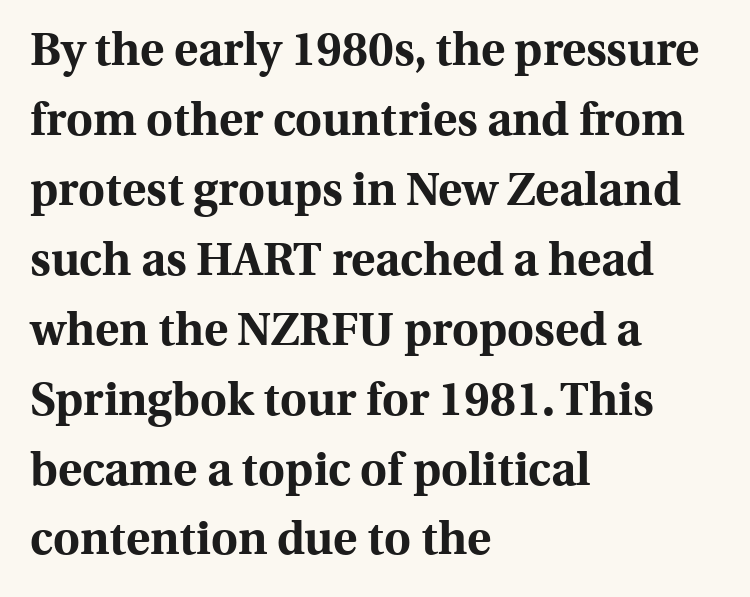
Is this a fixed-width face? No — the glyphs have proportional, varying widths. Every row of glyphs begins at an identical x-position on the left. Decoration check: the copy has no underline. How heavy is the stroke? Heavy — this is a bold. Does the type have serifs? Yes, each stem ends in a small foot.
